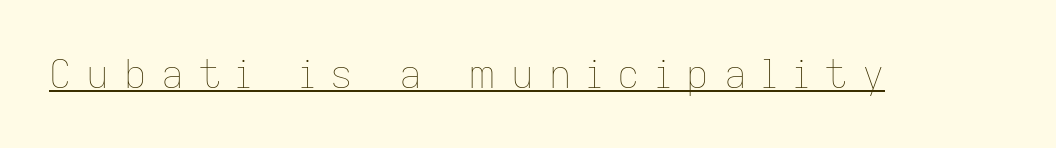
{"italic": "no", "bold": "no", "weight": "thin", "width": "normal", "stroke_contrast": "low", "x_height": "medium", "monospaced": "no", "underline": "yes", "letter_spacing": "wide", "letter_spacing_em": 0.38, "glyph_px": 39}
